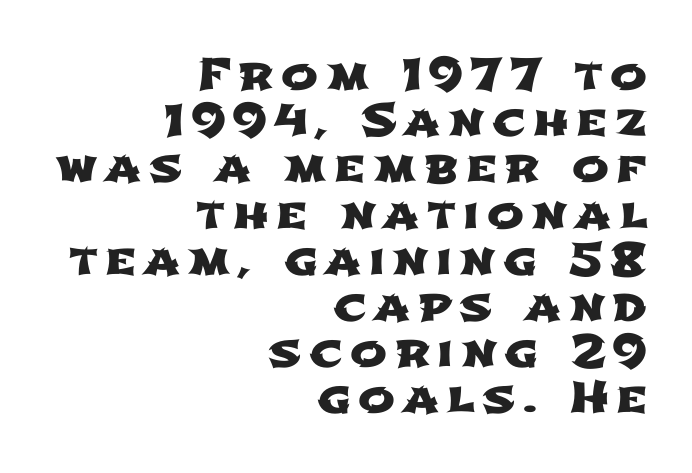
{"serif": "no", "width": "wide", "stroke_contrast": "low", "x_height": "medium", "monospaced": "no", "underline": "no", "align": "right", "line_spacing": "tight", "line_spacing_ratio": 1.05, "glyph_px": 44}
